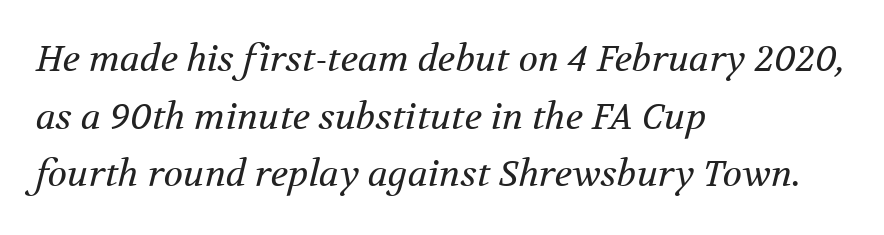
{"serif": "yes", "italic": "yes", "lean": "right", "slant_degrees": 12, "bold": "no", "weight": "regular", "width": "normal", "stroke_contrast": "medium", "x_height": "medium", "monospaced": "no", "underline": "no", "align": "left", "line_spacing": "normal", "line_spacing_ratio": 1.6, "letter_spacing": "normal", "letter_spacing_em": 0.0, "glyph_px": 36}
